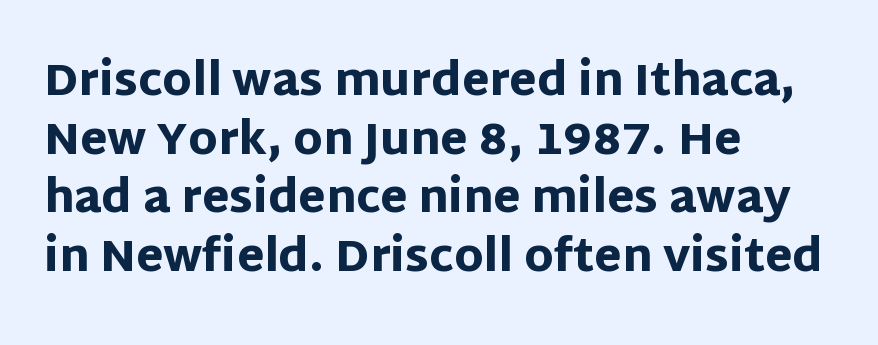
Weight check: bold — yes, fully. Rendered with straight, roman letterforms. Nothing sits at the stroke ends, so this counts as sans-serif. Regarding leading, the lines here are spaced in the standard way.
